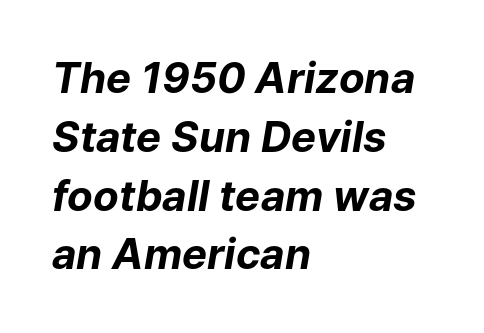
This sample has the flowing, uneven cadence of proportional lettering. Anything drawn beneath the words? Only blank space. Layout note: lines flush left. Tall strokes in this sample are angled rather than plumb.
